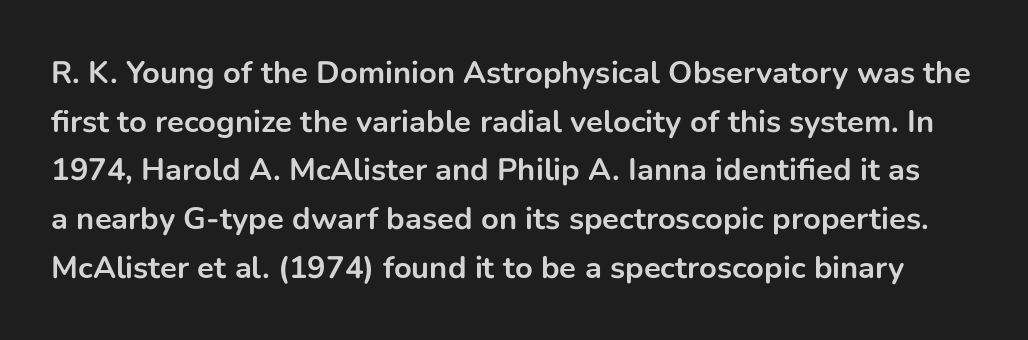
Descenders are the only things crossing below the line. Students, this is bold: see how much ink each stroke carries. Observe the absence of serifs on each vertical stroke in this sample. Students, observe: this is what conventionally led text looks like. Tracking value appears to be zero — textbook default spacing.
